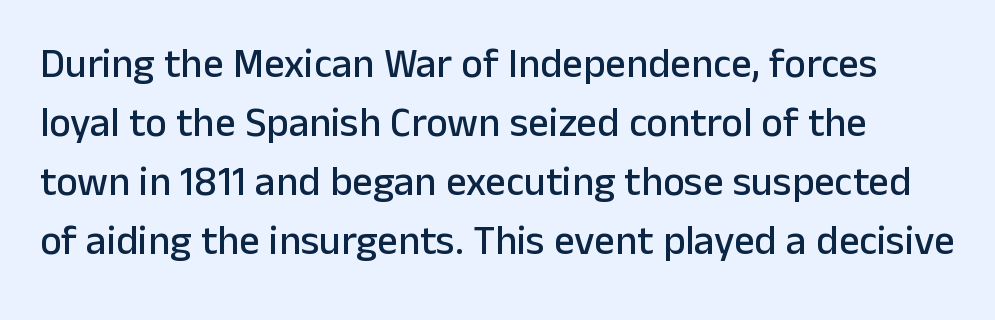
Serifs: no, the terminals of the letterforms are clean. Italic: no, the glyphs are upright roman. Descender tails drop into unmarked territory. The passage shown is typed in a proportional face where columns would drift. Vertically, the passage feels balanced, rows spaced as you'd expect.
